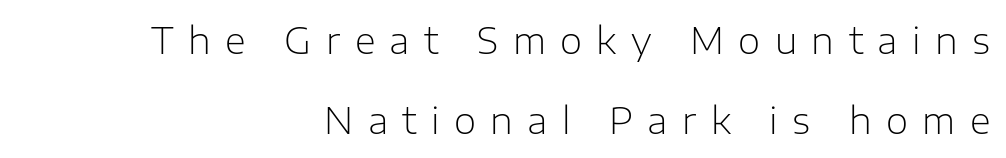
The image shows 36 px light sans-serif type, upright; set right-aligned, loose line spacing (2.21x), unusually wide letter spacing (+0.4 em), not underlined; low stroke contrast and a medium x-height.
